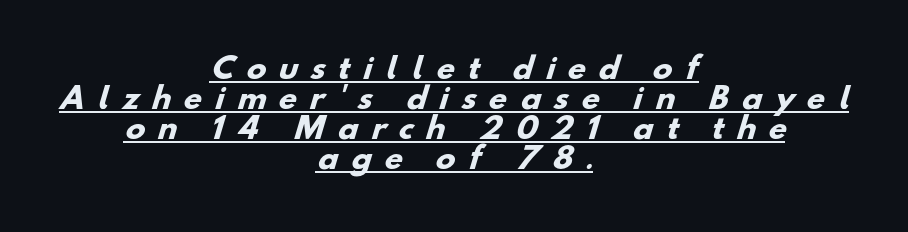
The image shows 29 px heavy sans-serif type; set centered, tight line spacing (1.03x), unusually wide letter spacing (+0.45 em), underlined; low stroke contrast and a small x-height.
